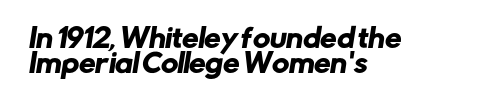
Lines of text with bare space underneath. A typesetter would call this leading minimal, almost set solid. The lines are quadded left. Observe the ordinary spacing: letters are neighbours, not strangers.
